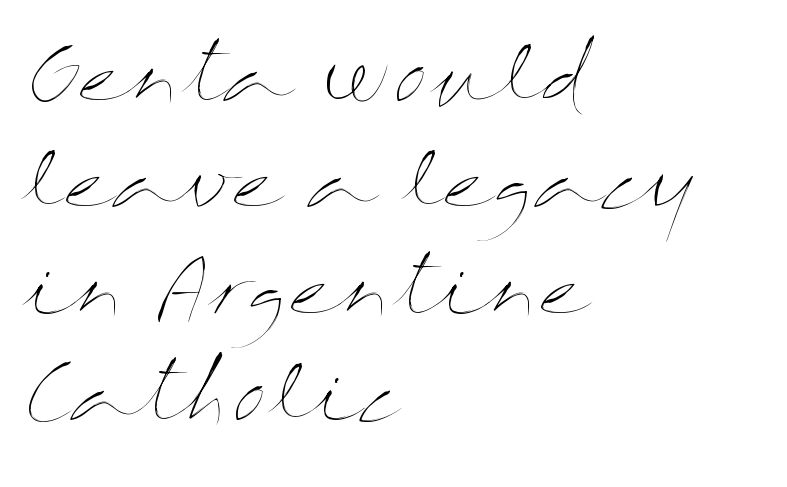
Q: Is the text bold? A: No.
Q: Is the text italic (slanted)? A: Yes.
Q: Is the text underlined? A: No.
Q: How is the paragraph aligned? A: Left-aligned.
Q: Is the spacing between letters normal or unusually wide? A: Normal.
Q: Is the spacing between lines tight, normal or loose? A: Normal.
Q: Width (condensed, normal, or wide)? A: Wide.
Q: Stroke contrast? A: Medium.
Q: x-height? A: Medium.
Q: Monospaced? A: No.
